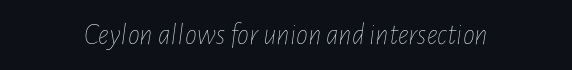
The setting favours the middle, as headings and verse often do. Weight: in the light-to-regular range. This rendering features lettering with no underline. Italic? Definitely — the glyphs are oblique.
